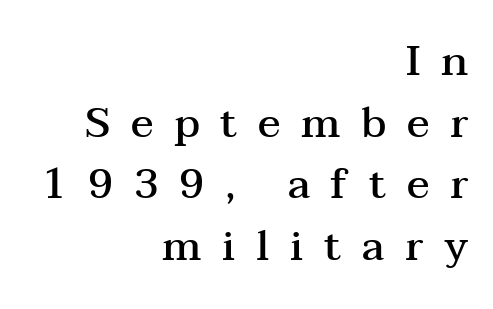
Q: Is the text bold? A: Semi-bold.
Q: Is the text italic (slanted)? A: No, it is upright.
Q: Is the typeface a serif or a sans-serif typeface? A: Serif.
Q: Is the text underlined? A: No.
Q: How is the paragraph aligned? A: Right-aligned.
Q: Is the spacing between letters normal or unusually wide? A: Unusually wide.
Q: Is the spacing between lines tight, normal or loose? A: Normal.
Q: Width (condensed, normal, or wide)? A: Wide.
Q: Stroke contrast? A: Medium.
Q: x-height? A: Medium.
Q: Monospaced? A: No.
